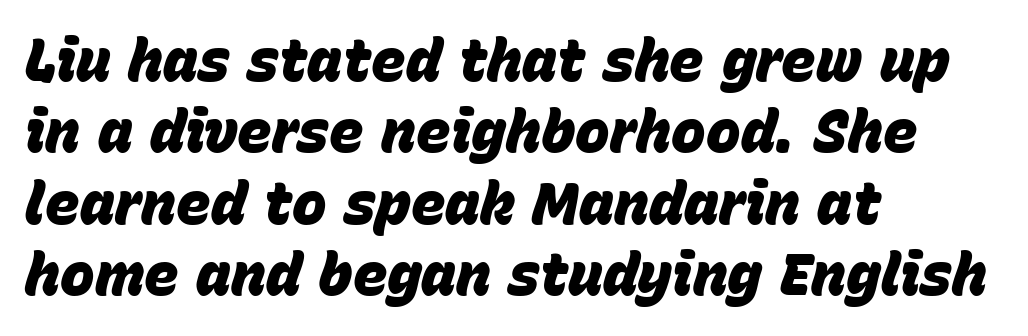
Words appear dense and cohesive because spacing is normal. The foot of each line stays bare and open. The text carries the slant typical of an italic or oblique font. The passage shown is emphatically bold. This sample is left-justified, so line endings fall wherever the words run out.
